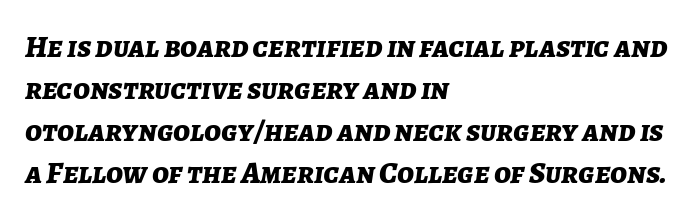
What weight is shown? A full bold with thick strokes. Compared with ordinary roman type, these characters are visibly tilted. Looks like regular typesetting: each glyph gets only the width it needs. This sample keeps an unexceptional amount of space between lines. The letterforms sit shoulder to shoulder at normal distance. The baseline area is clear.
